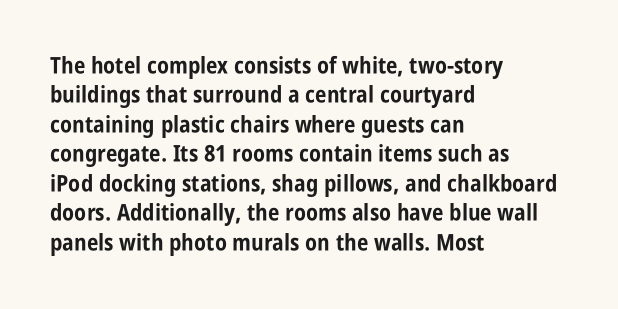
Q: Is the text bold? A: Yes.
Q: Is the text italic (slanted)? A: No, it is upright.
Q: Is the text underlined? A: No.
Q: How is the paragraph aligned? A: Left-aligned.
Q: Is the spacing between letters normal or unusually wide? A: Normal.
Q: Is the spacing between lines tight, normal or loose? A: Normal.
